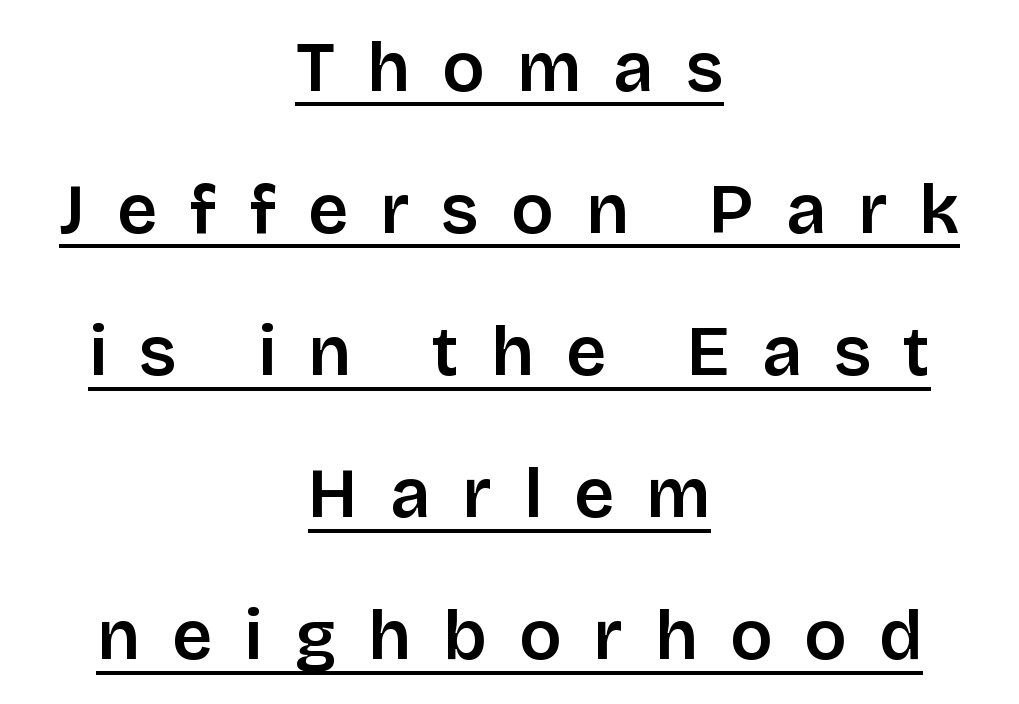
Q: Is the text italic (slanted)? A: No, it is upright.
Q: Is the typeface a serif or a sans-serif typeface? A: Sans-serif.
Q: Is the text underlined? A: Yes.
Q: How is the paragraph aligned? A: Centered.
Q: Is the spacing between letters normal or unusually wide? A: Unusually wide.
Q: Is the spacing between lines tight, normal or loose? A: Loose.
Q: Width (condensed, normal, or wide)? A: Normal.
Q: Stroke contrast? A: Low.
Q: x-height? A: Large.
Q: Monospaced? A: No.
